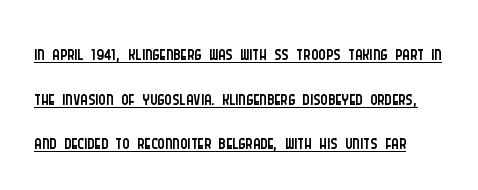
The letters carry no serifs — their stems end cleanly without finishing strokes. Somebody hit Ctrl+U on this one — the words are underlined. This sample has the flowing, uneven cadence of proportional lettering. Each new line begins a customary step beneath the previous one. Ordinary non-slanted type is in use. Is the stroke heavy? The answer is a plain regular-or-lighter.
